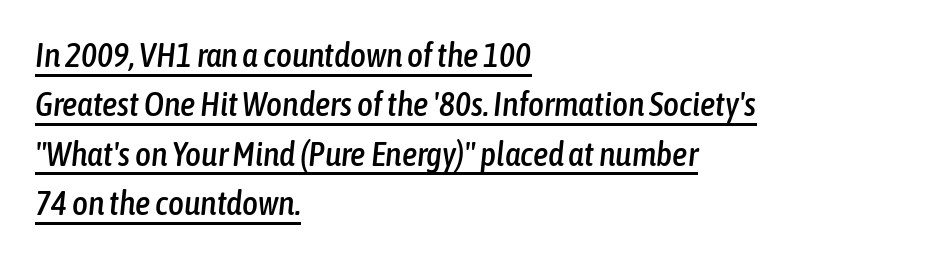
The image shows 34 px condensed type, italic (leaning right); set left-aligned, normal line spacing (1.45x), normal letter spacing, underlined; low stroke contrast and a medium x-height.
